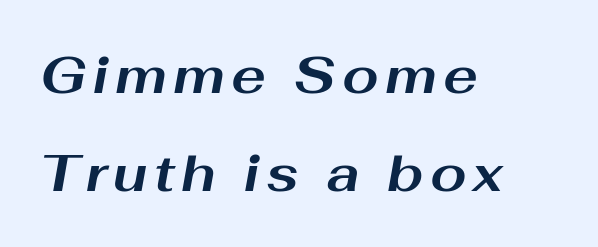
{"italic": "yes", "lean": "right", "slant_degrees": 10, "bold": "yes", "weight": "bold", "width": "wide", "stroke_contrast": "medium", "x_height": "medium", "monospaced": "no", "underline": "no", "align": "left", "line_spacing_ratio": 1.88, "glyph_px": 52}
